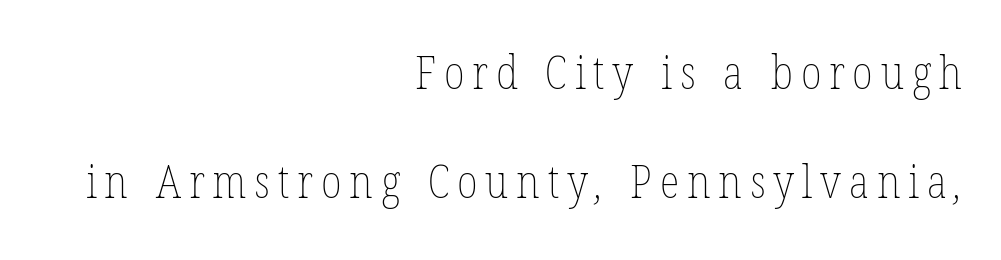
Descender tails drop into unmarked territory. Ink coverage per letter is moderate at most. The vertical gap from one line to the next is large. Line endings align vertically; line beginnings do not. The passage shown is typed in a proportional face where columns would drift.
